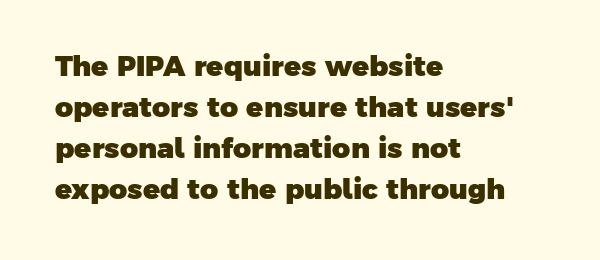
The image shows 28 px heavy sans-serif type; set left-aligned, normal line spacing (1.46x), normal letter spacing, not underlined; low stroke contrast and a medium x-height.
